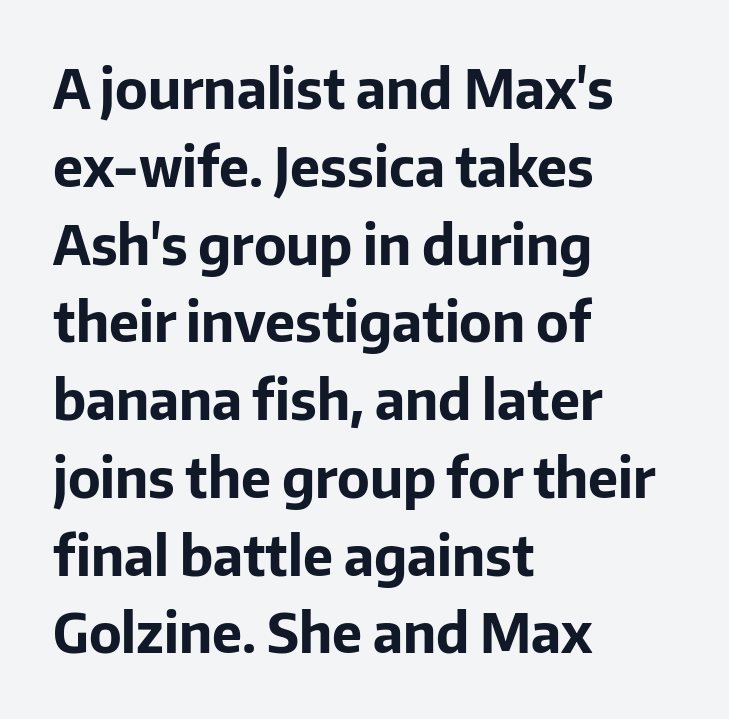
You could not count columns in this text — the font is proportionally spaced. Typeset ragged right — the left edge is the straight one. The lines sit at an ordinary, default distance from one another. You could call the tracking neutral — neither tight nor loose.
